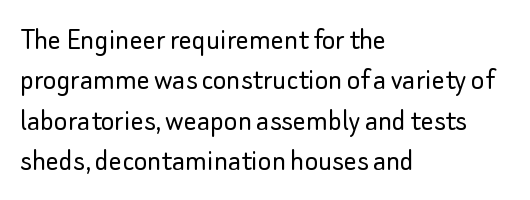
The image shows 32 px light sans-serif type, upright; set left-aligned, normal line spacing (1.26x), normal letter spacing, not underlined; low stroke contrast and a small x-height.
